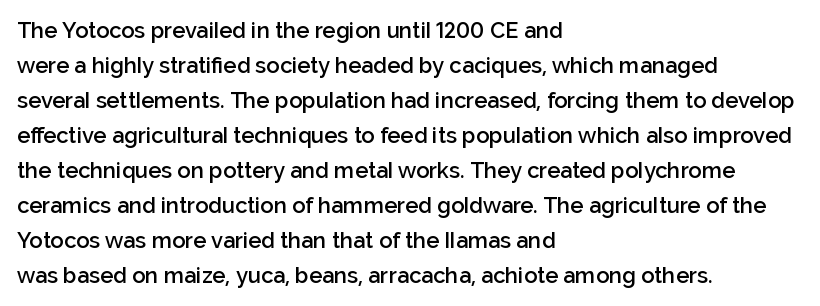
Q: Is the text bold? A: Semi-bold.
Q: Is the text italic (slanted)? A: No, it is upright.
Q: Is the text underlined? A: No.
Q: How is the paragraph aligned? A: Left-aligned.
Q: Is the spacing between letters normal or unusually wide? A: Normal.
Q: Is the spacing between lines tight, normal or loose? A: Normal.
